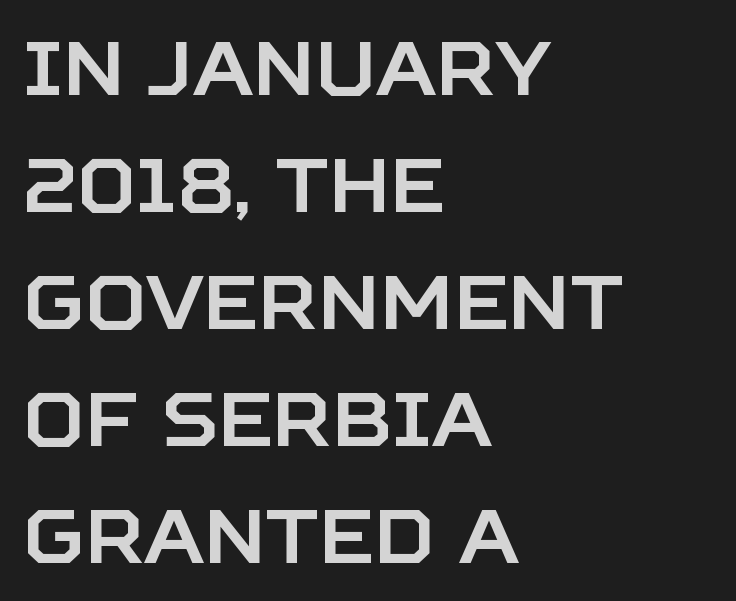
If you drew a ruler down the left edge, every line would touch it. Regular leading. There is no visible air inserted between adjacent glyphs. Note the varied advance widths — an 'i' is clearly narrower than an 'm'. Stroke terminals: plain, sans-serif.
